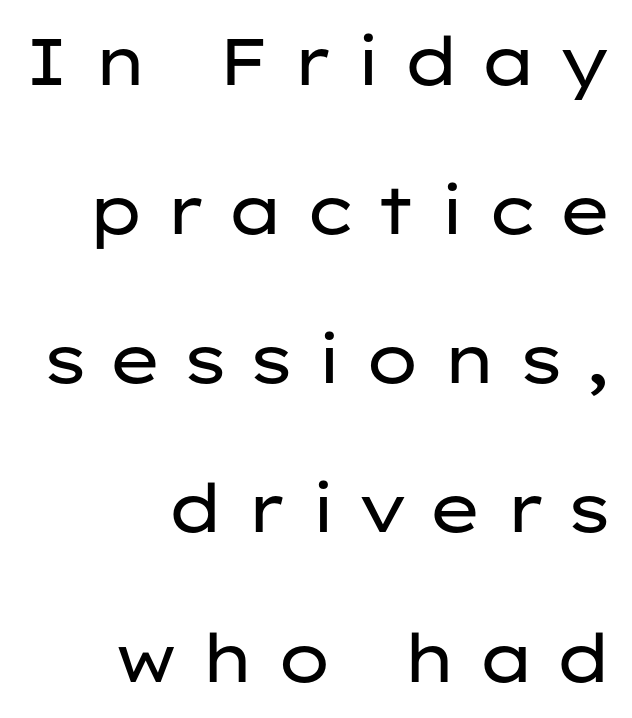
The image shows 66 px regular-weight, wide sans-serif type, upright; set right-aligned, loose line spacing (2.26x), unusually wide letter spacing (+0.29 em), not underlined; low stroke contrast and a medium x-height.
